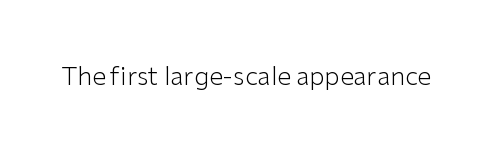
{"italic": "no", "bold": "no", "underline": "no", "letter_spacing": "normal", "letter_spacing_em": 0.0, "glyph_px": 25}
